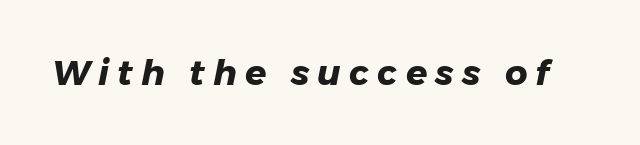
Q: Is the text bold? A: Yes.
Q: Is the typeface a serif or a sans-serif typeface? A: Sans-serif.
Q: Is the text underlined? A: No.
Q: Is the spacing between letters normal or unusually wide? A: Unusually wide.
Q: Width (condensed, normal, or wide)? A: Normal.
Q: Stroke contrast? A: Low.
Q: x-height? A: Medium.
Q: Monospaced? A: No.
